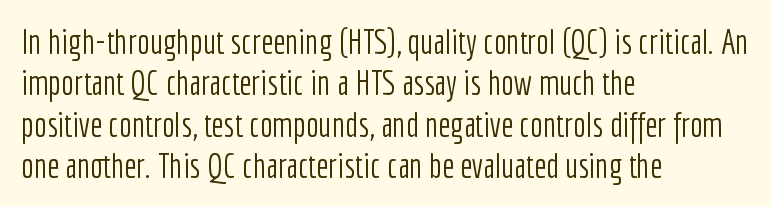
The image shows 34 px light, condensed sans-serif type, upright; set left-aligned, line spacing 1.22x, normal letter spacing, not underlined; low stroke contrast and a medium x-height.
